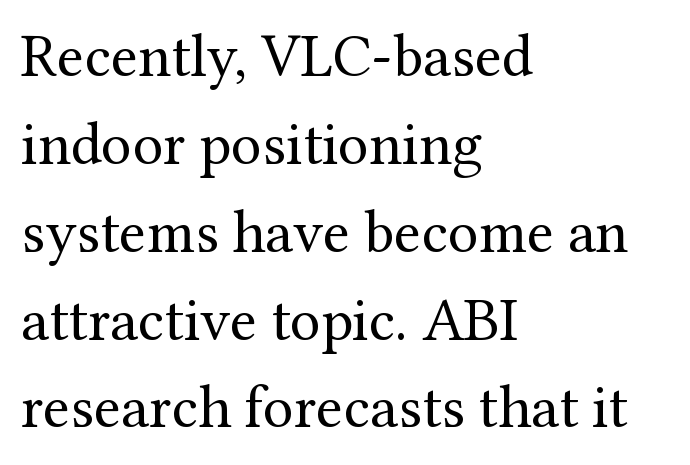
{"serif": "yes", "italic": "no", "bold": "no", "weight": "regular", "width": "normal", "stroke_contrast": "medium", "x_height": "medium", "monospaced": "no", "underline": "no", "align": "left", "line_spacing": "normal", "line_spacing_ratio": 1.44, "letter_spacing": "normal", "letter_spacing_em": 0.0, "glyph_px": 61}
